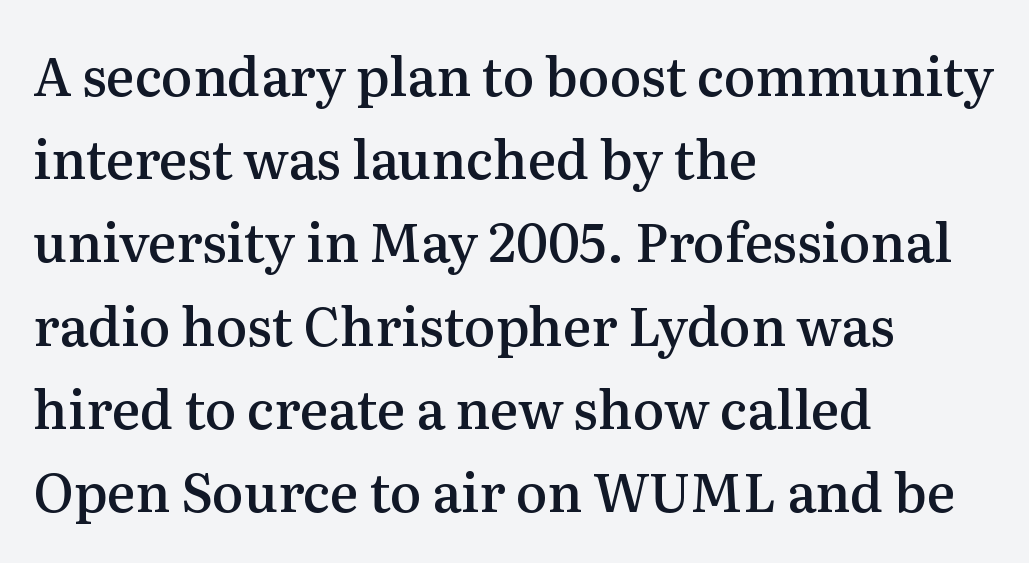
Proportional: the letters do not fall into vertical columns. This is serif lettering, the kind often seen in printed books. Plain, unruled lines of type. In terms of letterspacing, this is plain default setting. The ragged edge is on the right, which tells us the setting is flush left. No italicization has been applied; the sample stays upright.
